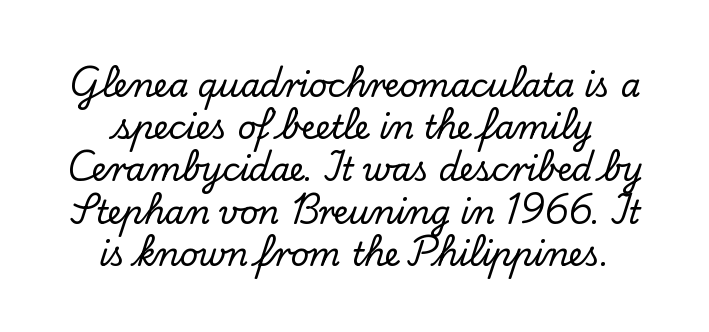
{"serif": "yes", "width": "normal", "stroke_contrast": "low", "x_height": "small", "monospaced": "no", "underline": "no", "align": "center", "line_spacing": "normal", "line_spacing_ratio": 1.32, "letter_spacing": "normal", "letter_spacing_em": 0.0, "glyph_px": 32}
